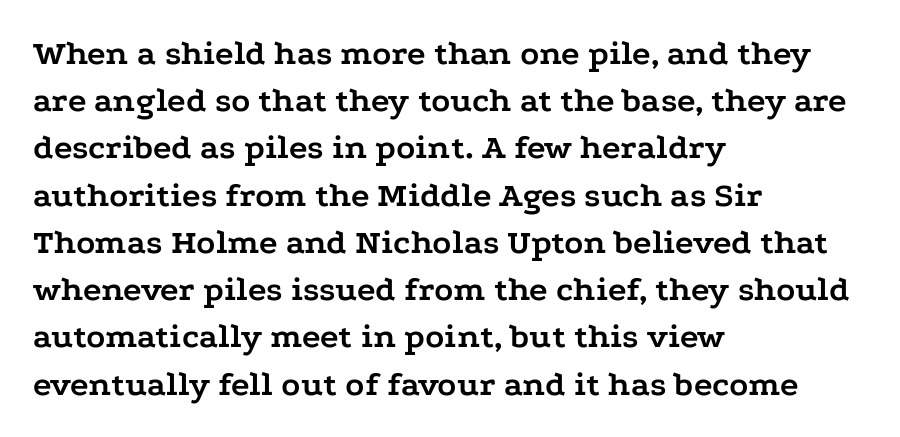
Q: Is the text bold? A: Yes.
Q: Is the text italic (slanted)? A: No, it is upright.
Q: Is the typeface a serif or a sans-serif typeface? A: Serif.
Q: Is the text underlined? A: No.
Q: How is the paragraph aligned? A: Left-aligned.
Q: Is the spacing between letters normal or unusually wide? A: Normal.
Q: Is the spacing between lines tight, normal or loose? A: Normal.
Q: Width (condensed, normal, or wide)? A: Wide.
Q: Stroke contrast? A: Low.
Q: x-height? A: Medium.
Q: Monospaced? A: No.
